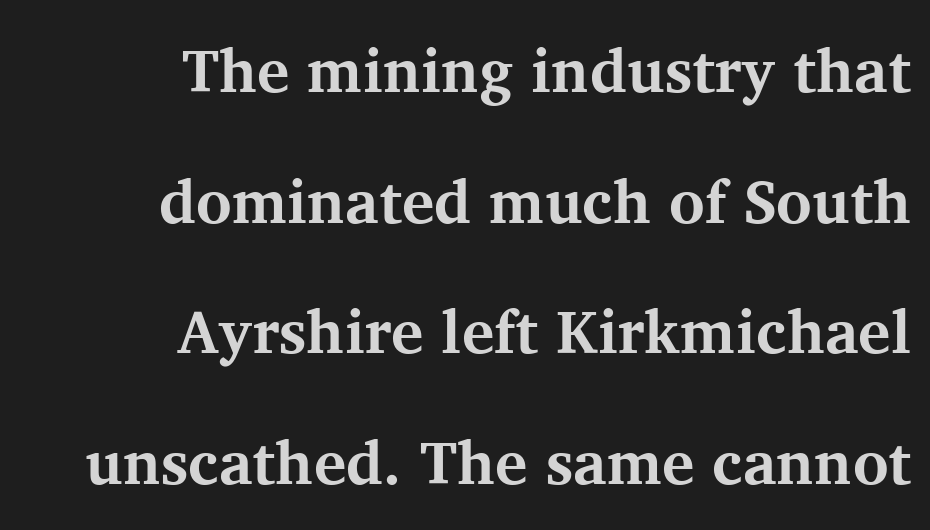
Q: Is the text bold? A: Yes.
Q: Is the text italic (slanted)? A: No, it is upright.
Q: Is the typeface a serif or a sans-serif typeface? A: Serif.
Q: Is the text underlined? A: No.
Q: How is the paragraph aligned? A: Right-aligned.
Q: Is the spacing between letters normal or unusually wide? A: Normal.
Q: Is the spacing between lines tight, normal or loose? A: Loose.
Q: Width (condensed, normal, or wide)? A: Normal.
Q: Stroke contrast? A: Medium.
Q: x-height? A: Medium.
Q: Monospaced? A: No.
